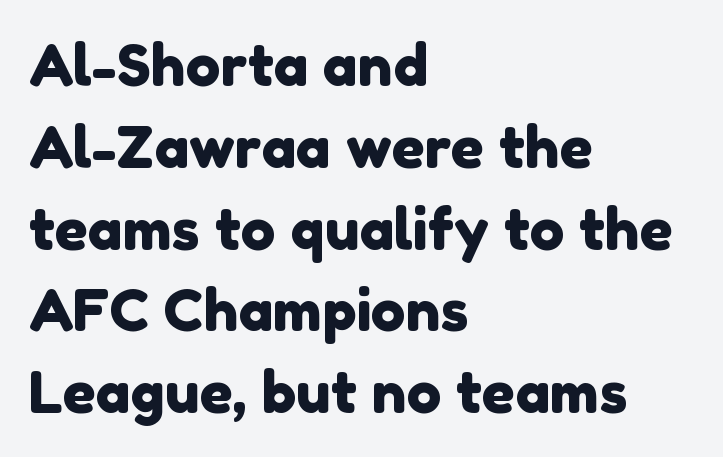
The image shows 58 px sans-serif type; set left-aligned, normal line spacing (1.41x), normal letter spacing, not underlined; low stroke contrast and a medium x-height.
